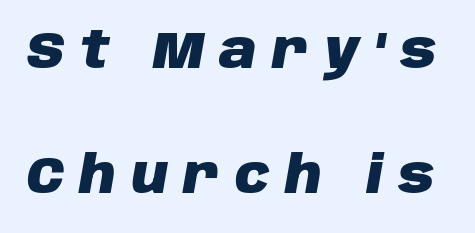
{"italic": "yes", "lean": "right", "slant_degrees": 10, "bold": "yes", "weight": "heavy", "width": "normal", "stroke_contrast": "low", "x_height": "large", "monospaced": "no", "underline": "no", "line_spacing": "loose", "line_spacing_ratio": 2.45, "letter_spacing": "wide", "letter_spacing_em": 0.3, "glyph_px": 51}
